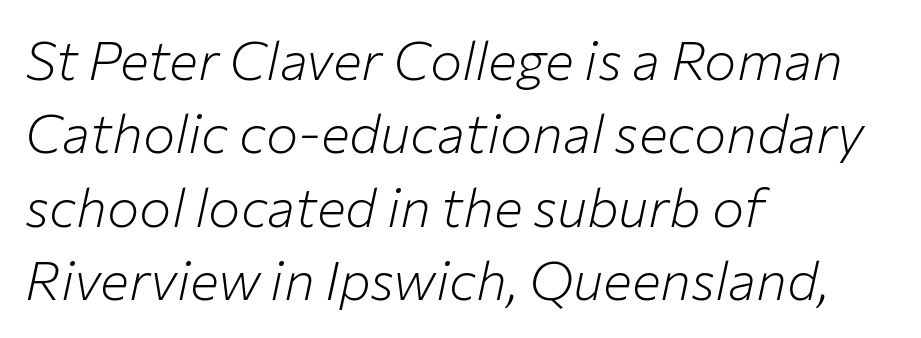
The lines are quadded left. Tall strokes in this sample are angled rather than plumb. Here the designer chose a conventional face with non-uniform glyph widths. The strokes are not fattened; the text isn't bold. Leading: standard.
